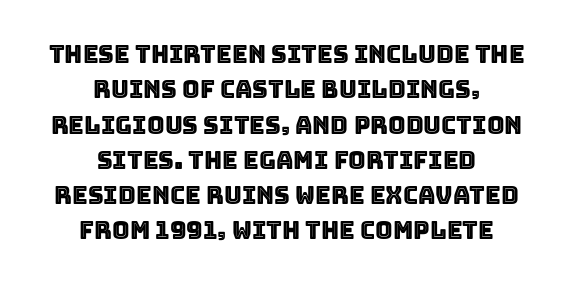
Q: Is the text italic (slanted)? A: No, it is upright.
Q: Is the text underlined? A: No.
Q: How is the paragraph aligned? A: Centered.
Q: Is the spacing between letters normal or unusually wide? A: Normal.
Q: Is the spacing between lines tight, normal or loose? A: Normal.
